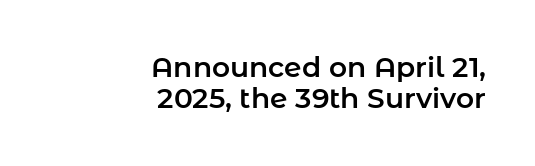
Q: Is the text italic (slanted)? A: No, it is upright.
Q: Is the typeface a serif or a sans-serif typeface? A: Sans-serif.
Q: Is the text underlined? A: No.
Q: How is the paragraph aligned? A: Right-aligned.
Q: Is the spacing between letters normal or unusually wide? A: Normal.
Q: Is the spacing between lines tight, normal or loose? A: Tight.
Q: Width (condensed, normal, or wide)? A: Normal.
Q: Stroke contrast? A: Low.
Q: x-height? A: Medium.
Q: Monospaced? A: No.
